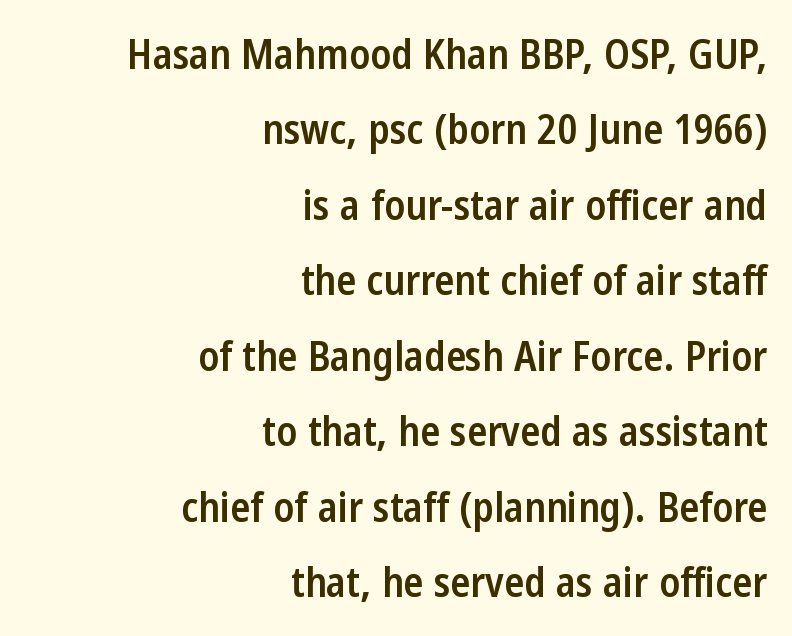
You can tell from the bare stems that sans-serif type was used. There is no visible air inserted between adjacent glyphs. One-word summary of the alignment: right. Rendered with straight, roman letterforms. Set as a demibold, roughly 600 on the weight scale.
